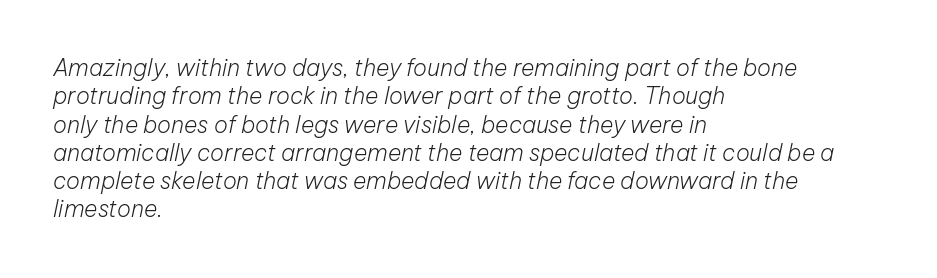
The image shows 23 px text type, italic (leaning right); set left-aligned, line spacing 1.23x, normal letter spacing, not underlined.
